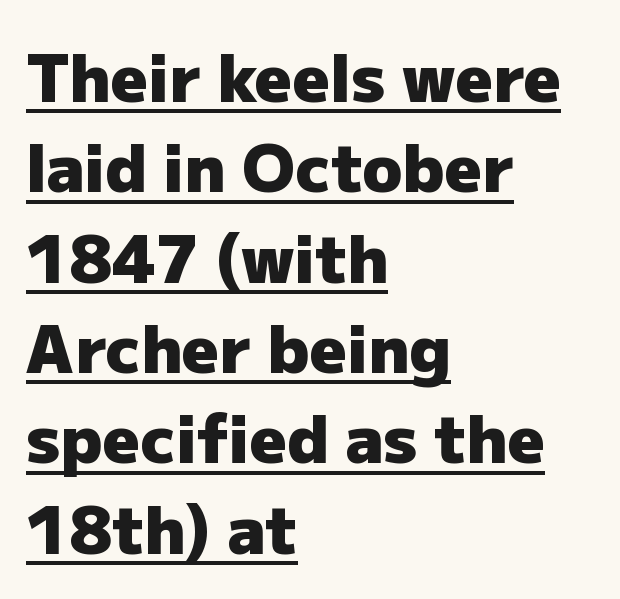
Q: Is the text bold? A: Yes.
Q: Is the text italic (slanted)? A: No, it is upright.
Q: Is the typeface a serif or a sans-serif typeface? A: Sans-serif.
Q: Is the text underlined? A: Yes.
Q: How is the paragraph aligned? A: Left-aligned.
Q: Is the spacing between letters normal or unusually wide? A: Normal.
Q: Is the spacing between lines tight, normal or loose? A: Normal.
Q: Width (condensed, normal, or wide)? A: Normal.
Q: Stroke contrast? A: Low.
Q: x-height? A: Medium.
Q: Monospaced? A: No.
